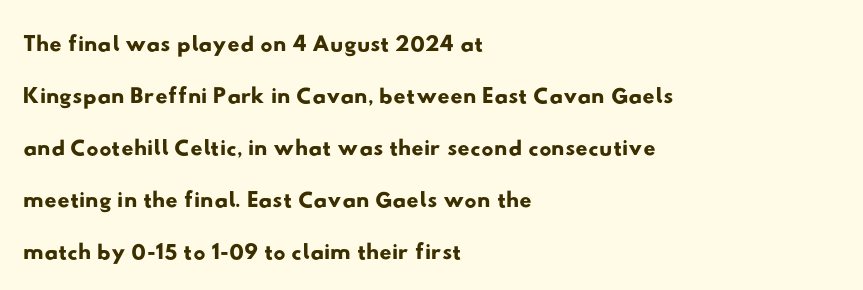
The image shows 34 px wide sans-serif type; set left-aligned, normal line spacing (1.53x), normal letter spacing, not underlined; low stroke contrast and a small x-height.
